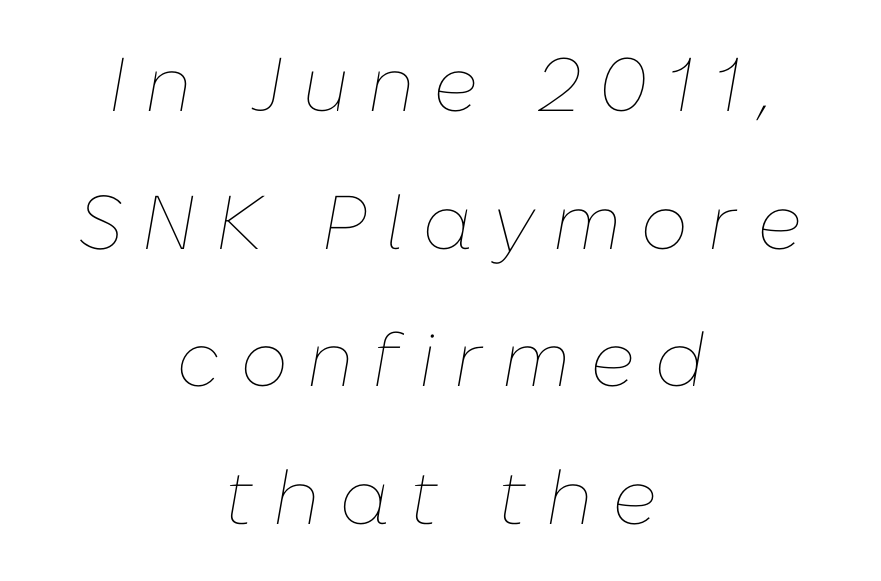
On a weight scale, this lands at 450 or below. Anything drawn beneath the words? Only blank space. Characters are canted at an angle relative to the baseline's perpendicular. Tracking here is generous; glyphs stand well apart from one another.
